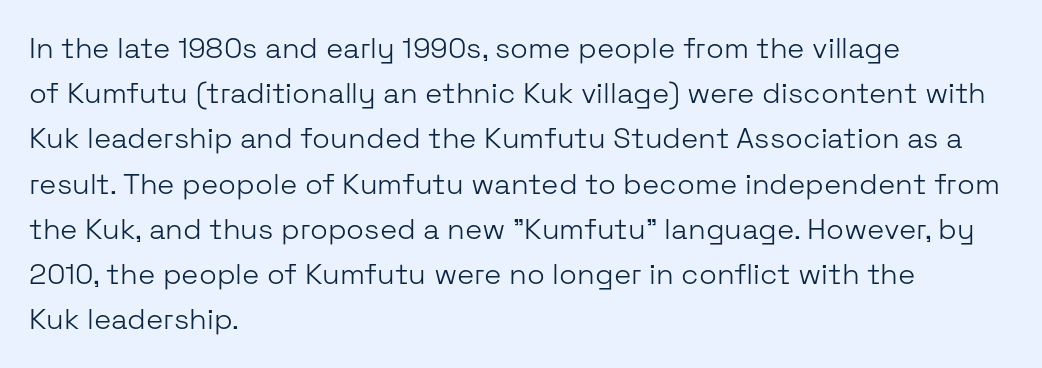
Q: Is the text bold? A: No.
Q: Is the text italic (slanted)? A: No, it is upright.
Q: Is the typeface a serif or a sans-serif typeface? A: Sans-serif.
Q: Is the text underlined? A: No.
Q: How is the paragraph aligned? A: Left-aligned.
Q: Is the spacing between letters normal or unusually wide? A: Normal.
Q: Is the spacing between lines tight, normal or loose? A: Normal.
Q: Width (condensed, normal, or wide)? A: Normal.
Q: Stroke contrast? A: Low.
Q: x-height? A: Medium.
Q: Monospaced? A: No.
